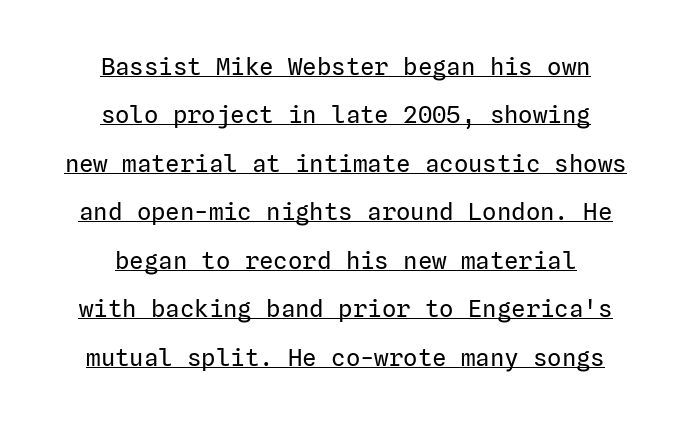
{"italic": "no", "bold": "no", "underline": "yes", "align": "center", "line_spacing": "loose", "line_spacing_ratio": 2.02, "letter_spacing": "normal", "letter_spacing_em": 0.0, "glyph_px": 24}
